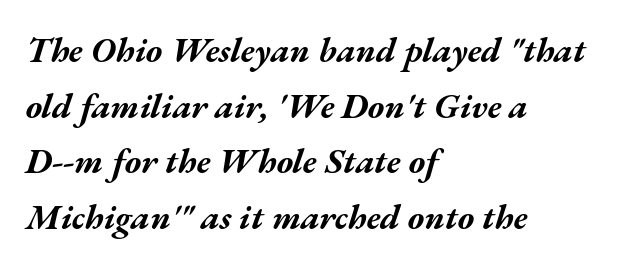
Q: Is the text bold? A: Yes.
Q: Is the text italic (slanted)? A: Yes, it leans right by about 17 degrees.
Q: Is the text underlined? A: No.
Q: How is the paragraph aligned? A: Left-aligned.
Q: Is the spacing between letters normal or unusually wide? A: Normal.
Q: Is the spacing between lines tight, normal or loose? A: Normal.
Q: Width (condensed, normal, or wide)? A: Wide.
Q: Stroke contrast? A: Medium.
Q: x-height? A: Medium.
Q: Monospaced? A: No.
